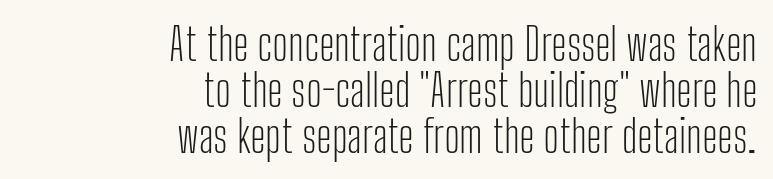
Q: Is the text bold? A: No.
Q: Is the text italic (slanted)? A: No, it is upright.
Q: Is the typeface a serif or a sans-serif typeface? A: Sans-serif.
Q: Is the text underlined? A: No.
Q: How is the paragraph aligned? A: Right-aligned.
Q: Is the spacing between letters normal or unusually wide? A: Normal.
Q: Is the spacing between lines tight, normal or loose? A: Tight.
Q: Width (condensed, normal, or wide)? A: Condensed.
Q: Stroke contrast? A: Low.
Q: x-height? A: Medium.
Q: Monospaced? A: No.
